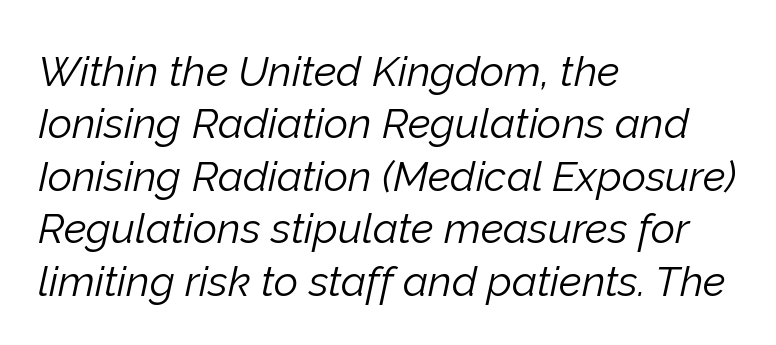
Rows of type keep a routine distance in the vertical direction. Which margin do the lines hug? The left one — the right edge is uneven. Character widths vary here, with narrow letters taking less room than wide ones. The face looks like a standard text weight, possibly lighter.
